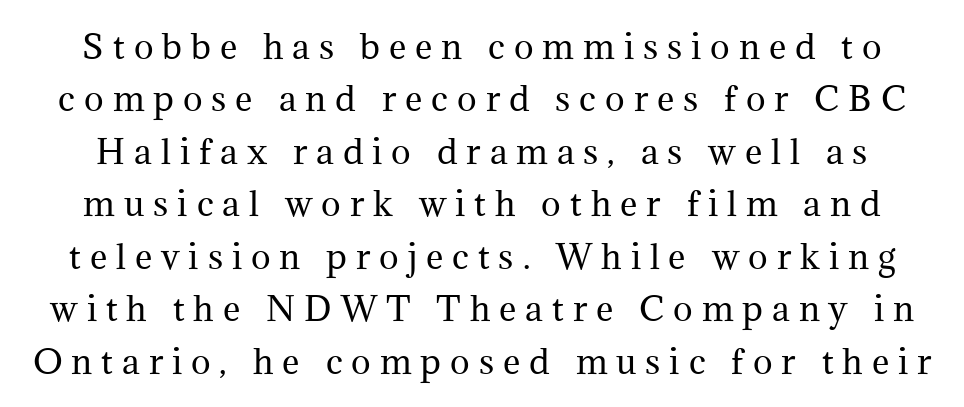
The letters carry serifs — small finishing strokes at the ends of their stems. Nothing heavy about these letters — not bold at all. Loose tracking; the words dissolve into strings of separated letters. These lines were composed using upright roman letters. Honestly, there is no underline to notice here at all.
